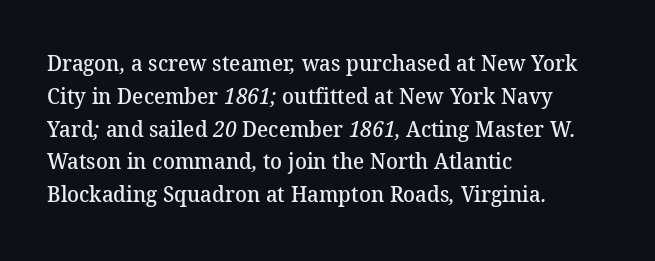
Look at the stroke-to-counter ratio: somewhat heavy, a semibold. Leading matches the norm, producing a regular column. The horizontal fit of the characters is conventional and even. Words float on clear page, feet unadorned. The text block is weighted toward the left margin, trailing off unevenly rightward.
